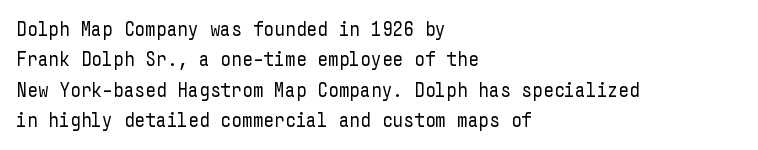
Letter spacing: default. Ink coverage per letter is moderate at most. The rag falls on the right side of this text block. Descenders are the only things crossing below the line. This block has exactly the height ordinary leading produces. This is the regular roman posture of the typeface.
